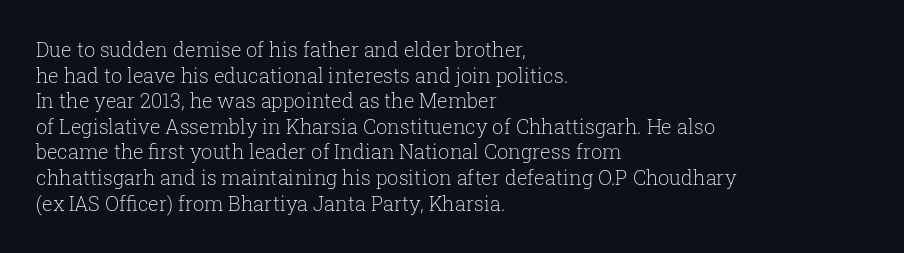
{"italic": "no", "bold": "no", "underline": "no", "align": "left", "line_spacing": "normal", "line_spacing_ratio": 1.28, "letter_spacing": "normal", "letter_spacing_em": 0.0, "glyph_px": 20}
